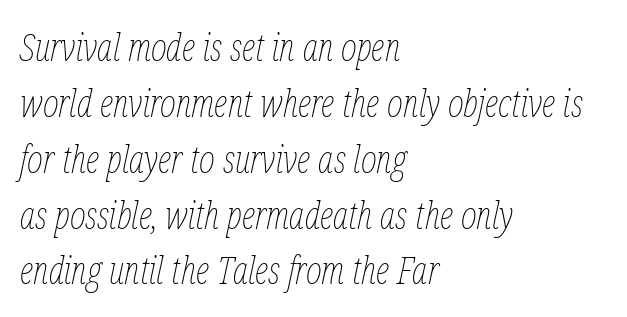
This is not heavy type; no bold has been used. These lines keep a tight, regular rhythm from letter to letter. The passage shown is not underscored anywhere. Successive baselines arrive at the customary interval.
